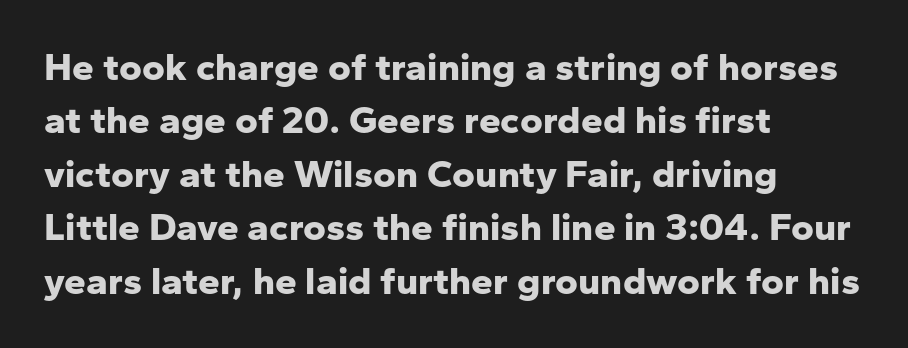
The image shows 39 px bold sans-serif type, upright; set left-aligned, normal line spacing (1.37x), normal letter spacing, not underlined; low stroke contrast and a medium x-height.
